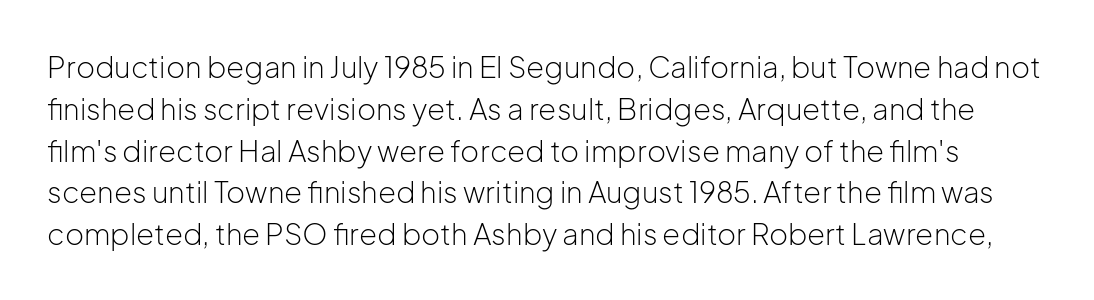
The image shows 29 px light sans-serif type, upright; set normal line spacing (1.44x), normal letter spacing, not underlined; low stroke contrast and a medium x-height.
